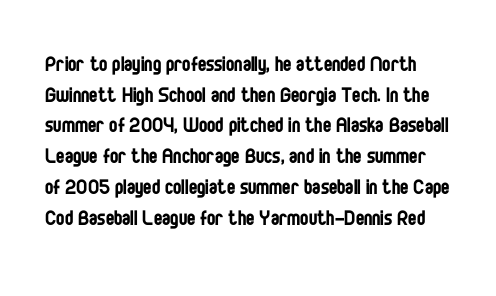
Characters follow at the spacing the type designer built in. Descenders hang freely into open space. This reads as an unemphasized weight, regular at the heaviest. You can tell it's not italic because the verticals are truly vertical.
